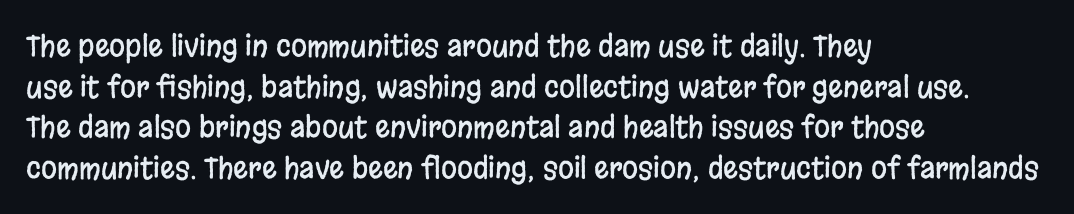
The image shows 29 px condensed sans-serif type, upright; set left-aligned, normal line spacing (1.4x), normal letter spacing, not underlined; low stroke contrast and a large x-height.
